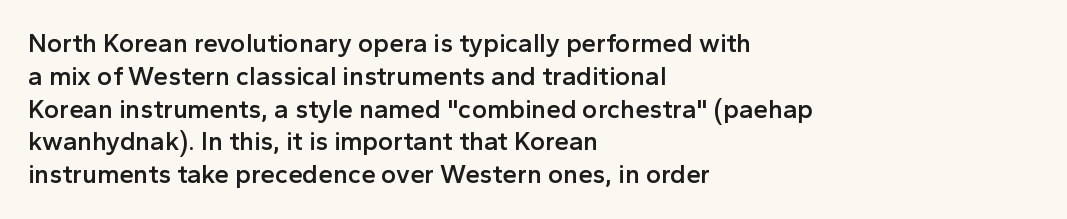
Typesetter's note: demi weight, one step under bold. Casual observation: everything's shoved over to the left. Words float on clear page, feet unadorned. The type sits square on the baseline with zero lean. Evenly set lines give the paragraph a standard silhouette. No extra tracking has been applied to these lines.
